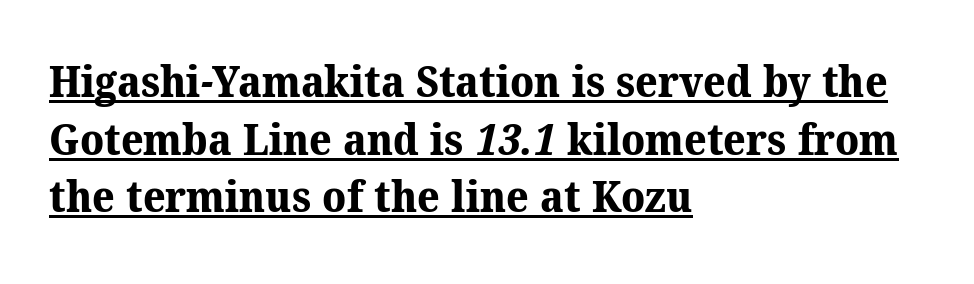
{"serif": "yes", "bold": "yes", "weight": "bold", "width": "normal", "stroke_contrast": "medium", "x_height": "medium", "monospaced": "no", "underline": "yes", "align": "left", "line_spacing": "normal", "line_spacing_ratio": 1.31, "letter_spacing": "normal", "letter_spacing_em": 0.0, "glyph_px": 44}
